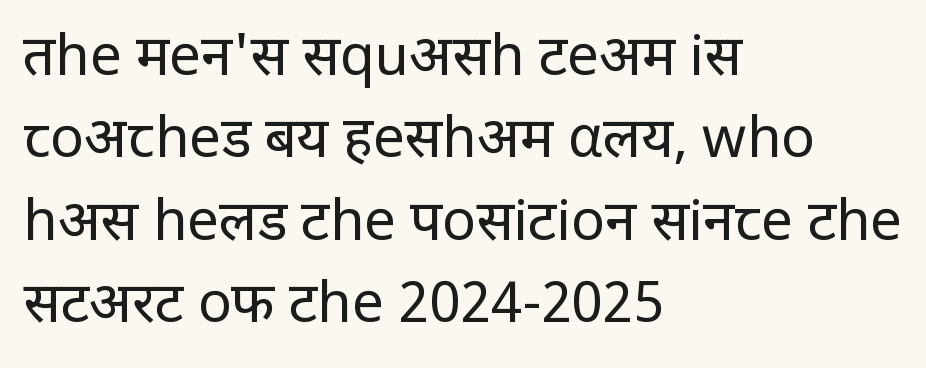
The image shows 56 px regular-weight sans-serif type, upright; set left-aligned, normal line spacing (1.47x), normal letter spacing, not underlined; low stroke contrast and a large x-height.
